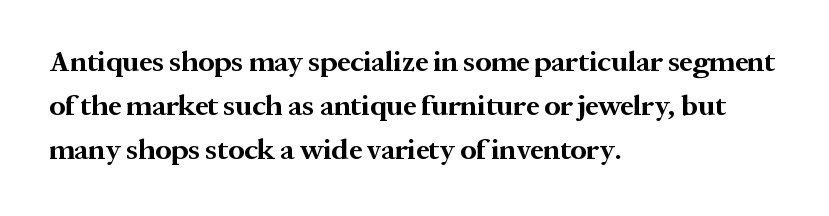
The image shows 29 px bold serif type, upright; set left-aligned, normal line spacing (1.51x), normal letter spacing, not underlined; medium stroke contrast and a medium x-height.
